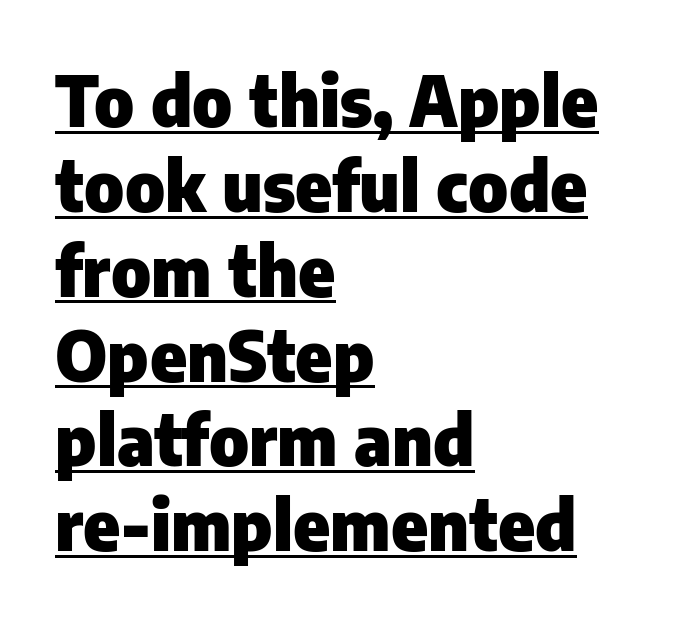
{"serif": "no", "italic": "no", "bold": "yes", "weight": "heavy", "width": "normal", "stroke_contrast": "low", "x_height": "medium", "monospaced": "no", "underline": "yes", "align": "left", "line_spacing_ratio": 1.23, "letter_spacing": "normal", "letter_spacing_em": 0.0, "glyph_px": 69}
